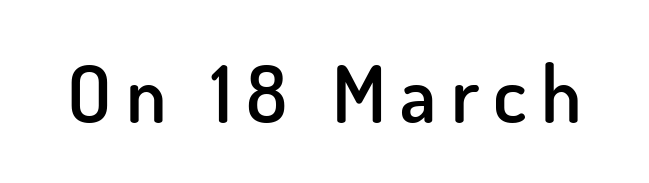
The image shows 79 px semibold sans-serif type, upright; set not underlined; low stroke contrast and a small x-height.
